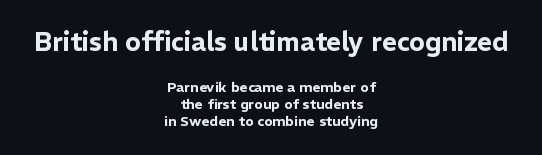
The image shows 26 px text type, upright; set centered, line spacing 1.22x, normal letter spacing, not underlined; the first (top) block is 1.86x larger.
